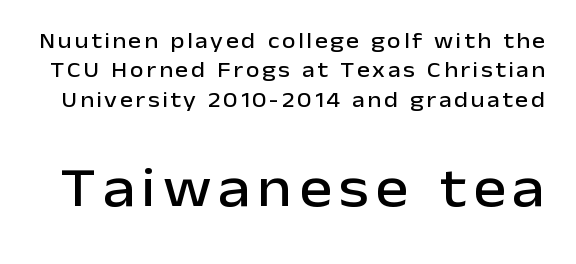
The image shows 56 px sans-serif type, upright; set normal line spacing (1.34x), not underlined; the second (bottom) block is 2.55x larger; low stroke contrast and a medium x-height.
